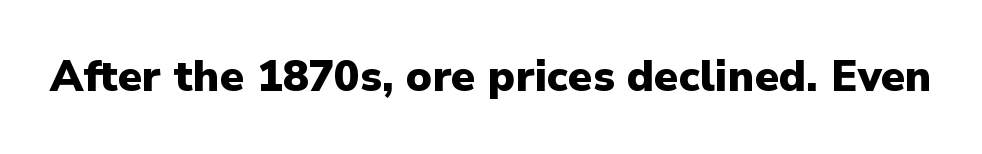
Q: Is the text bold? A: Yes.
Q: Is the text italic (slanted)? A: No, it is upright.
Q: Is the typeface a serif or a sans-serif typeface? A: Sans-serif.
Q: Is the text underlined? A: No.
Q: Is the spacing between letters normal or unusually wide? A: Normal.
Q: Width (condensed, normal, or wide)? A: Normal.
Q: Stroke contrast? A: Low.
Q: x-height? A: Medium.
Q: Monospaced? A: No.
